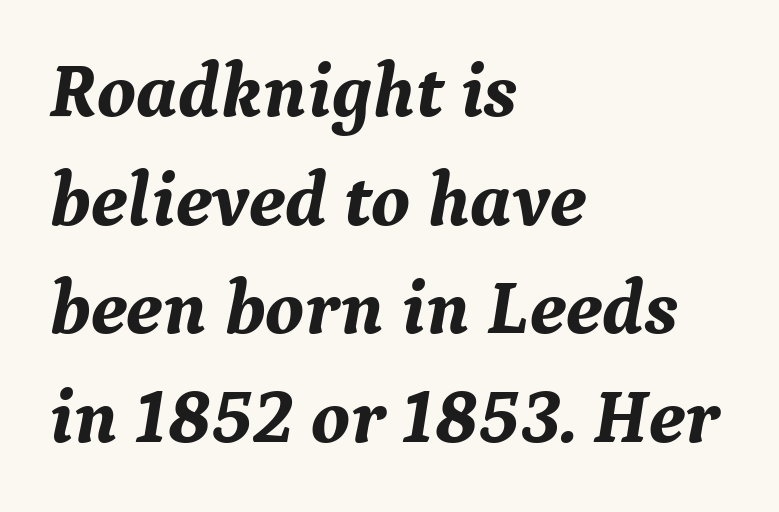
The zone under the glyphs is completely vacant. The passage shown has conventional tracking throughout. Casual observation: everything's shoved over to the left. The font's italic variant was chosen for this text. Think of a printed novel: that variable character pitch is what you see here.
